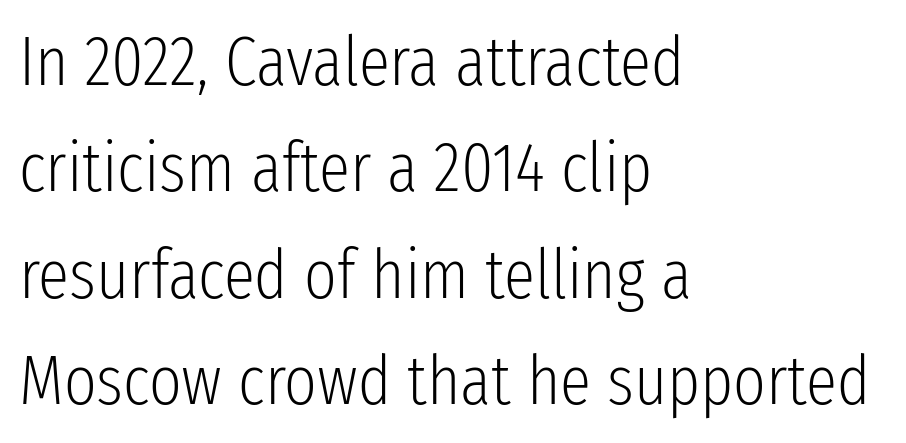
The image shows 70 px light, condensed sans-serif type, upright; set left-aligned, normal line spacing (1.52x), normal letter spacing, not underlined; low stroke contrast and a medium x-height.
